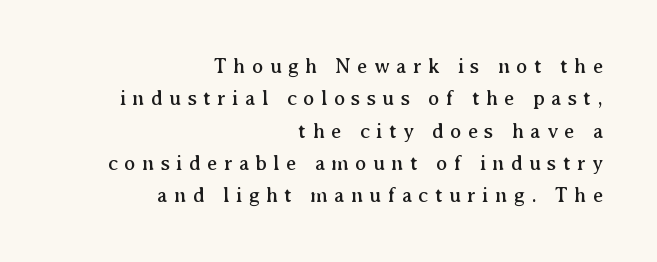
The specimen omits any rule beneath the text block's lines. No italicization has been applied; the sample stays upright. In CSS terms this would be text-align: right. This sample uses expanded letter spacing, leaving extra air between glyphs. Compared with typical paragraphs, the rows here are spaced about the same.
